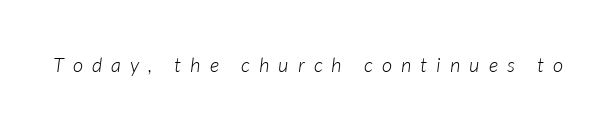
Q: Is the text bold? A: No.
Q: Is the text italic (slanted)? A: Yes, it leans right by about 7 degrees.
Q: Is the text underlined? A: No.
Q: Is the spacing between letters normal or unusually wide? A: Unusually wide.
